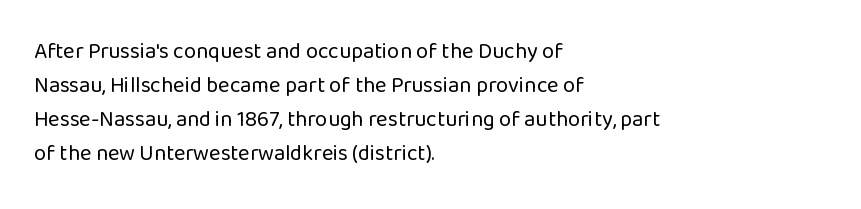
The image shows 22 px text type, upright; set left-aligned, normal line spacing (1.55x), normal letter spacing, not underlined.
